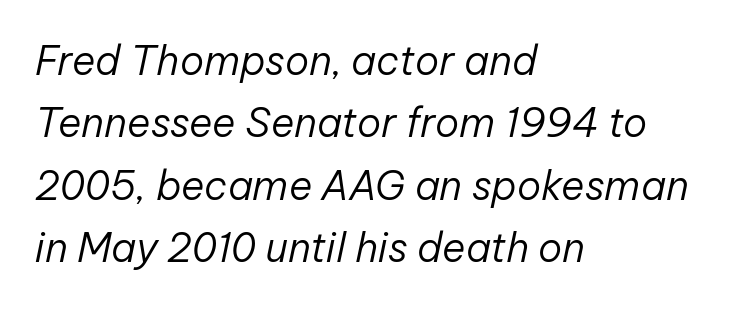
{"italic": "yes", "lean": "right", "slant_degrees": 12, "bold": "no", "weight": "regular", "width": "normal", "stroke_contrast": "low", "x_height": "medium", "monospaced": "no", "underline": "no", "align": "left", "line_spacing": "normal", "line_spacing_ratio": 1.56, "letter_spacing": "normal", "letter_spacing_em": 0.0, "glyph_px": 40}
